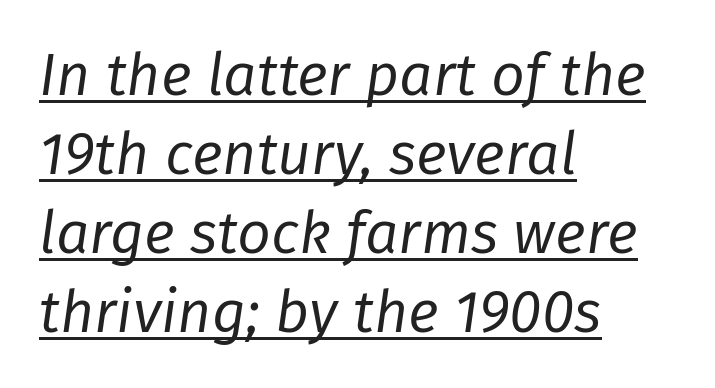
The image shows 59 px regular-weight type, italic (leaning right); set left-aligned, normal line spacing (1.34x), normal letter spacing, underlined; low stroke contrast and a medium x-height.
